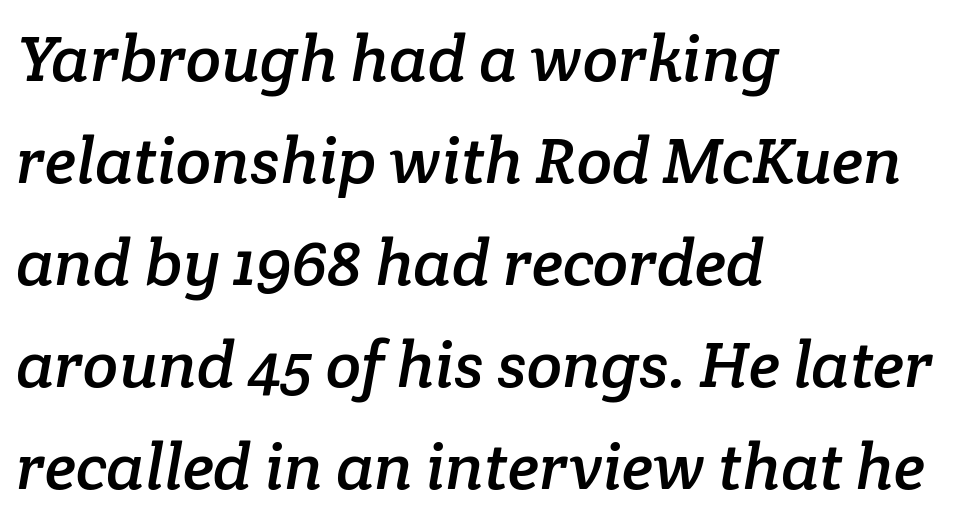
Little horizontal feet cap the strokes, marking this as serif type. These lines keep a tight, regular rhythm from letter to letter. Note the varied advance widths — an 'i' is clearly narrower than an 'm'. The space directly below the letters is spotless. One-word summary of the alignment: left. Quick note: interline space is typical.
